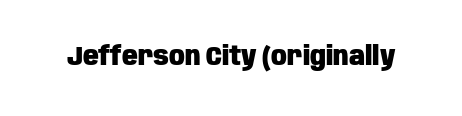
{"italic": "no", "bold": "yes", "underline": "no", "letter_spacing": "normal", "letter_spacing_em": 0.0, "glyph_px": 26}
